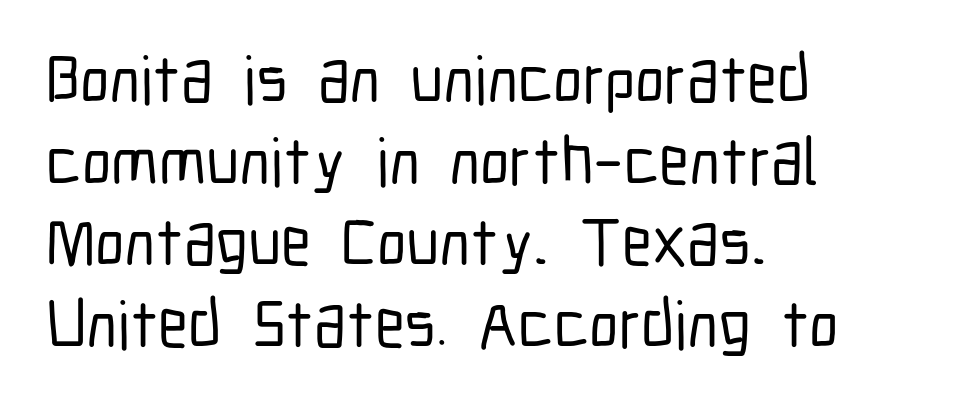
Q: Is the text italic (slanted)? A: No, it is upright.
Q: Is the typeface a serif or a sans-serif typeface? A: Sans-serif.
Q: Is the text underlined? A: No.
Q: How is the paragraph aligned? A: Left-aligned.
Q: Is the spacing between letters normal or unusually wide? A: Normal.
Q: Width (condensed, normal, or wide)? A: Condensed.
Q: Stroke contrast? A: Low.
Q: x-height? A: Medium.
Q: Monospaced? A: No.
